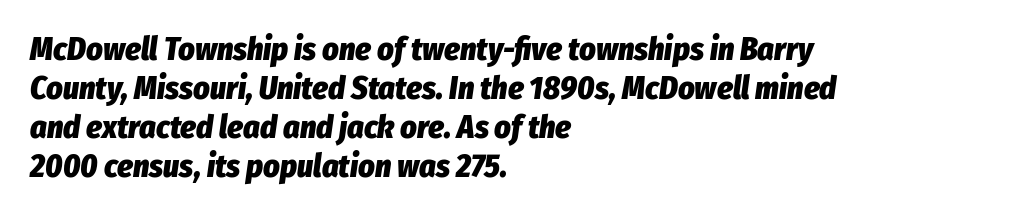
In terms of posture, this sample is oblique. The typesetter chose a ragged-right arrangement here. Plenty of ink on the page — the face is bold. Check the space under the baseline: it is left empty. This sample has the flowing, uneven cadence of proportional lettering.
